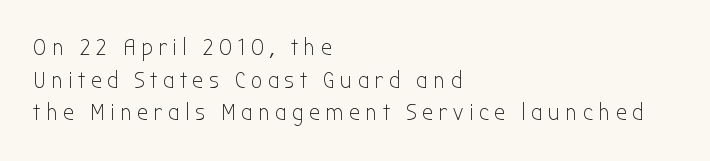
This sample uses an upright cut, with every glyph sitting square on the baseline. Look at the tracking — it's clearly loosened, letters drifting apart. A clean baseline with only descenders dipping below it. Each new line begins a customary step beneath the previous one. Teacher's note: observe the even left margin — that is flush-left alignment.
